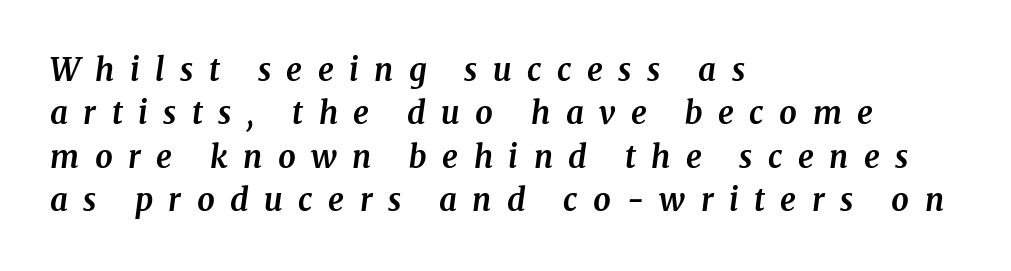
The image shows 31 px bold serif type, italic (leaning right); set left-aligned, normal line spacing (1.4x), unusually wide letter spacing (+0.5 em), not underlined; medium stroke contrast and a medium x-height.
